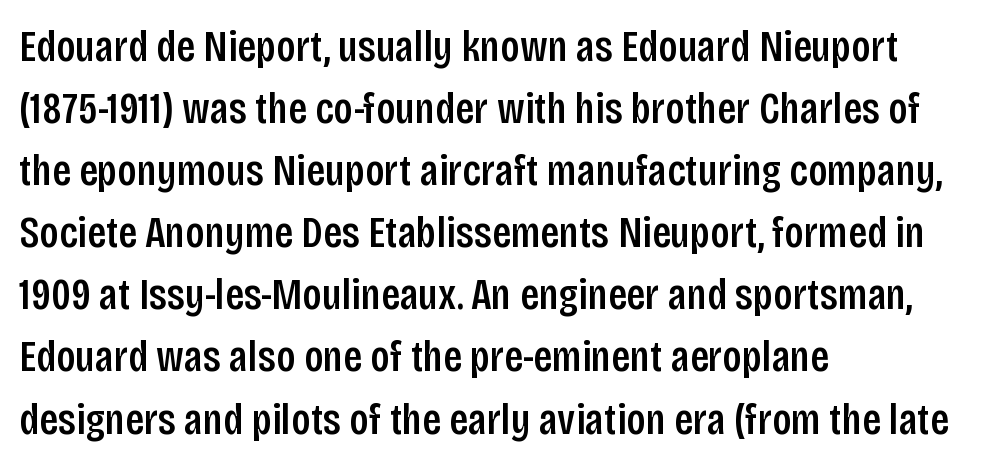
The image shows 45 px condensed sans-serif type, upright; set left-aligned, normal line spacing (1.38x), normal letter spacing, not underlined; low stroke contrast and a large x-height.
